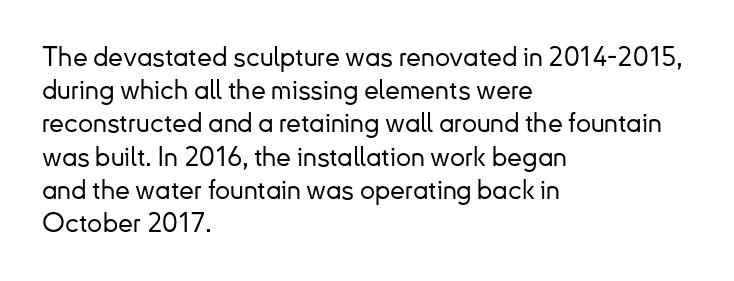
Q: Is the text italic (slanted)? A: No, it is upright.
Q: Is the text underlined? A: No.
Q: How is the paragraph aligned? A: Left-aligned.
Q: Is the spacing between letters normal or unusually wide? A: Normal.
